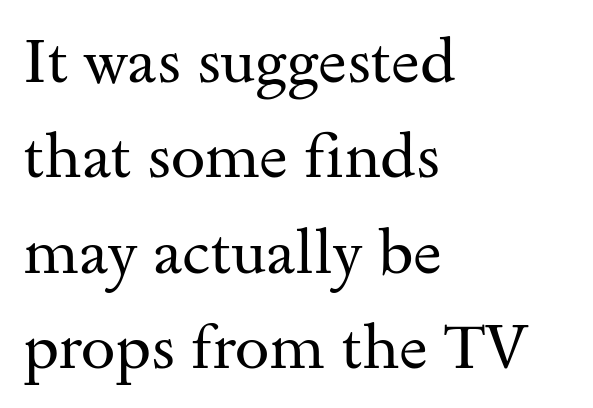
Italic? Not at all — the glyphs are vertical. Spacing verdict: proportional, widths tailored to each character. Underlining? Definitely not there. These glyphs show unthickened strokes, regular width or finer. Default kerning and tracking; the words read as compact shapes.
